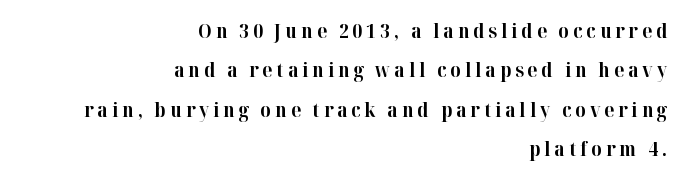
{"italic": "no", "bold": "yes", "underline": "no", "align": "right", "line_spacing": "loose", "line_spacing_ratio": 1.97, "letter_spacing": "wide", "letter_spacing_em": 0.2, "glyph_px": 20}
